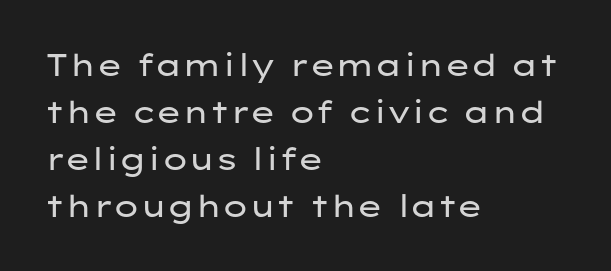
Line beginnings align vertically; line endings do not. Typographically, this falls in the sans-serif category. Summary of vertical rhythm: regular, with standard interline spacing. The typeface has the unassuming heft of standard copy or less. Clear beneath every line of the passage. Tall strokes in this sample are plumb rather than angled.
